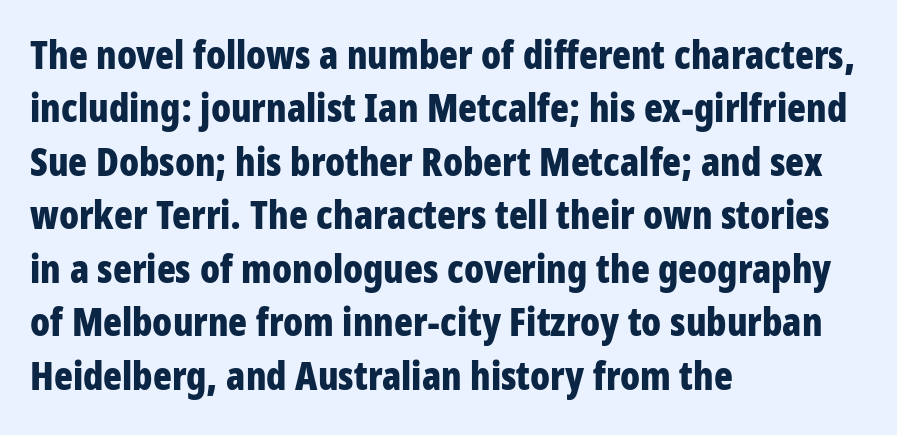
Q: Is the text bold? A: Yes.
Q: Is the text italic (slanted)? A: No, it is upright.
Q: Is the typeface a serif or a sans-serif typeface? A: Sans-serif.
Q: Is the text underlined? A: No.
Q: How is the paragraph aligned? A: Left-aligned.
Q: Is the spacing between letters normal or unusually wide? A: Normal.
Q: Is the spacing between lines tight, normal or loose? A: Normal.
Q: Width (condensed, normal, or wide)? A: Condensed.
Q: Stroke contrast? A: Low.
Q: x-height? A: Large.
Q: Monospaced? A: No.
